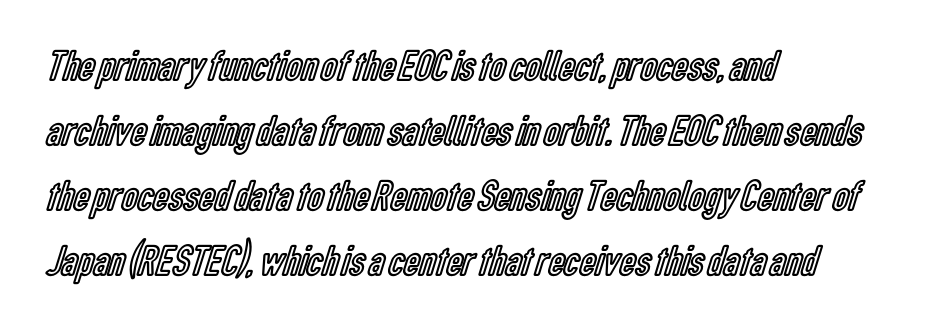
Q: Is the text italic (slanted)? A: Yes.
Q: Is the text underlined? A: No.
Q: How is the paragraph aligned? A: Left-aligned.
Q: Is the spacing between letters normal or unusually wide? A: Normal.
Q: Is the spacing between lines tight, normal or loose? A: Normal.
Q: Width (condensed, normal, or wide)? A: Condensed.
Q: x-height? A: Medium.
Q: Monospaced? A: No.
